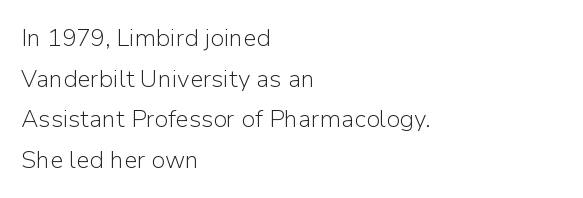
{"italic": "no", "bold": "no", "underline": "no", "align": "left", "line_spacing": "normal", "line_spacing_ratio": 1.69, "letter_spacing": "normal", "letter_spacing_em": 0.0, "glyph_px": 24}
